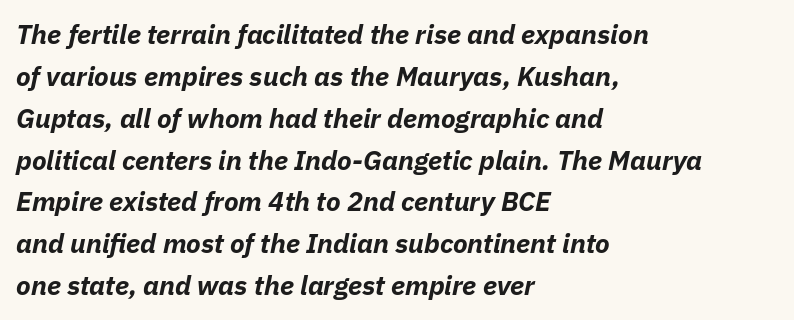
Q: Is the text bold? A: Yes.
Q: Is the text italic (slanted)? A: Yes, it leans right by about 11 degrees.
Q: Is the text underlined? A: No.
Q: How is the paragraph aligned? A: Left-aligned.
Q: Is the spacing between letters normal or unusually wide? A: Normal.
Q: Is the spacing between lines tight, normal or loose? A: Normal.
